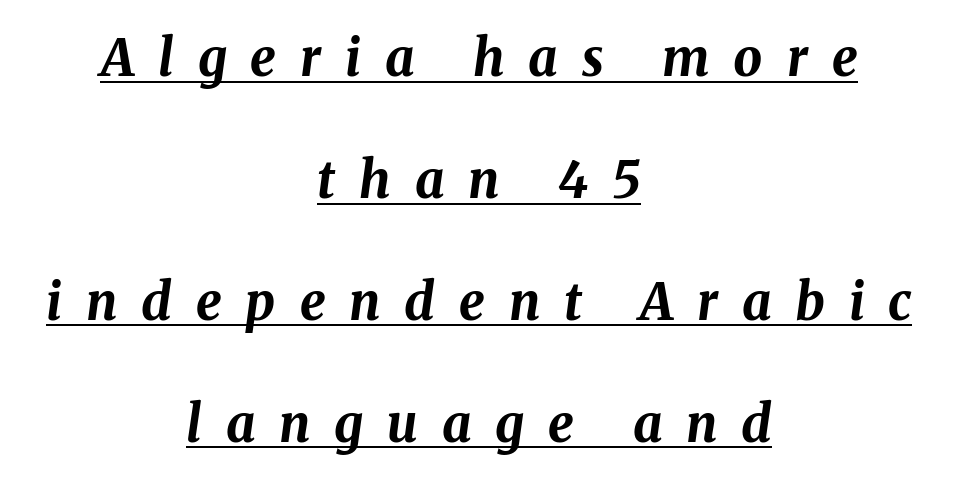
The image shows 51 px bold type, italic (leaning right); set centered, loose line spacing (2.39x), unusually wide letter spacing (+0.47 em), underlined; medium stroke contrast and a medium x-height.
